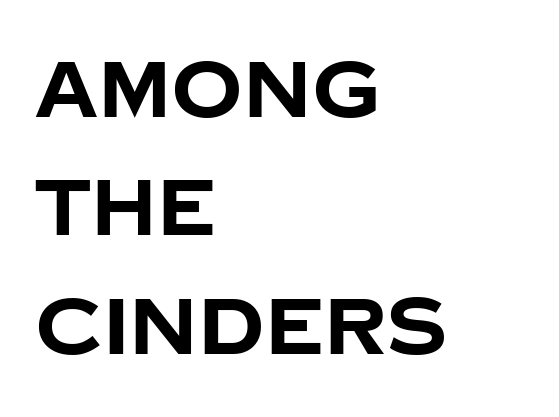
The image shows 79 px bold sans-serif type, upright; set left-aligned, normal line spacing (1.5x), normal letter spacing, not underlined; low stroke contrast and a large x-height.
